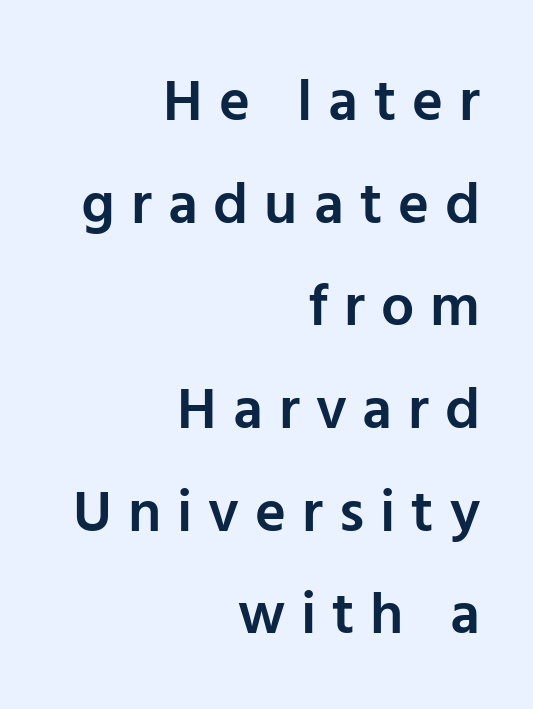
{"serif": "no", "italic": "no", "bold": "semi", "weight": "semibold", "width": "normal", "stroke_contrast": "low", "x_height": "medium", "monospaced": "no", "underline": "no", "align": "right", "line_spacing_ratio": 1.74, "letter_spacing": "wide", "letter_spacing_em": 0.27, "glyph_px": 59}
